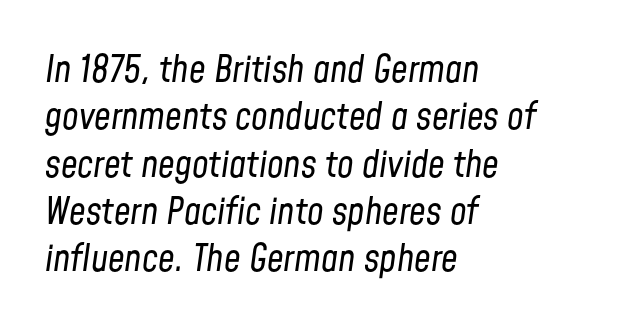
The image shows 37 px regular-weight, condensed type, italic (leaning right); set left-aligned, normal line spacing (1.28x), normal letter spacing, not underlined; low stroke contrast and a medium x-height.
